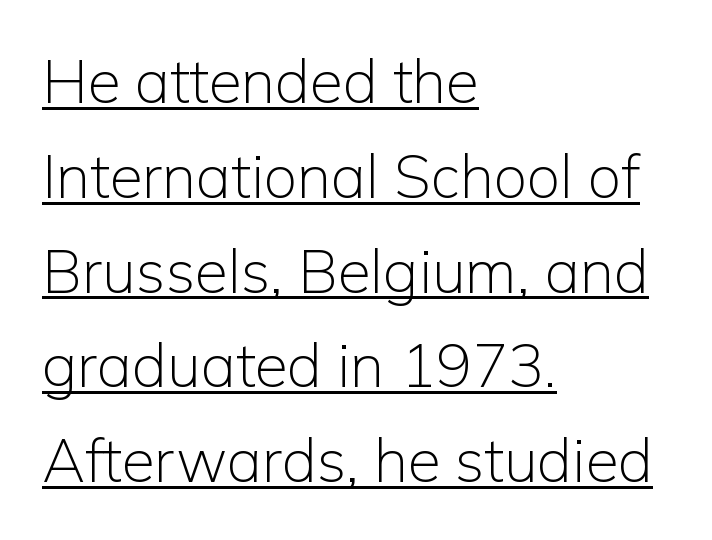
The passage shown is typeset with a sans-serif family. The lines in this sample share a left origin and differ only in where they stop. Summary of vertical rhythm: regular, with standard interline spacing. Character widths vary here, with narrow letters taking less room than wide ones. On a weight scale, this lands at 450 or below.
